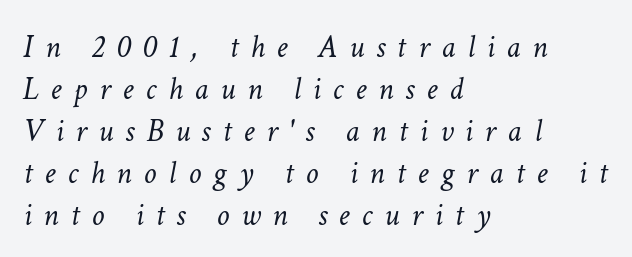
The image shows 32 px light type, italic (leaning right); set left-aligned, normal line spacing (1.31x), unusually wide letter spacing (+0.37 em), not underlined; low stroke contrast and a medium x-height.
